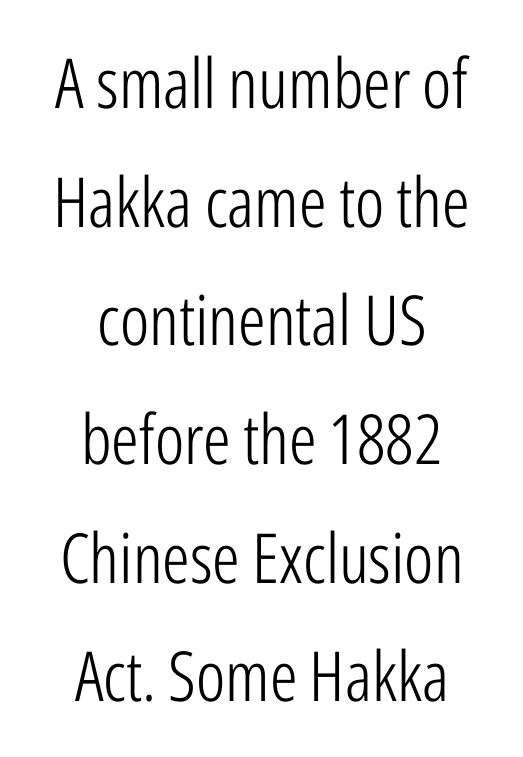
The characters display no serif detailing; their extremities are plain. Ascenders rise straight up at ninety degrees. A clean baseline with only descenders dipping below it. Letter spacing: default. The passage is arranged like a title page — every line centered.
